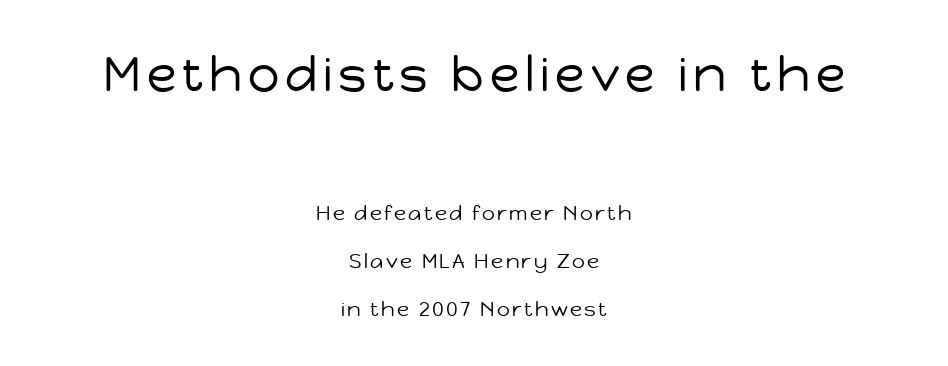
Q: Is the text bold? A: No.
Q: Is the text italic (slanted)? A: No, it is upright.
Q: Is the typeface a serif or a sans-serif typeface? A: Sans-serif.
Q: Is the text underlined? A: No.
Q: How is the paragraph aligned? A: Centered.
Q: Is the spacing between lines tight, normal or loose? A: Loose.
Q: Which block of text is set in a larger size, the first (top) or the second (bottom)? A: The first (top) one.
Q: Width (condensed, normal, or wide)? A: Normal.
Q: Stroke contrast? A: Low.
Q: x-height? A: Medium.
Q: Monospaced? A: No.
